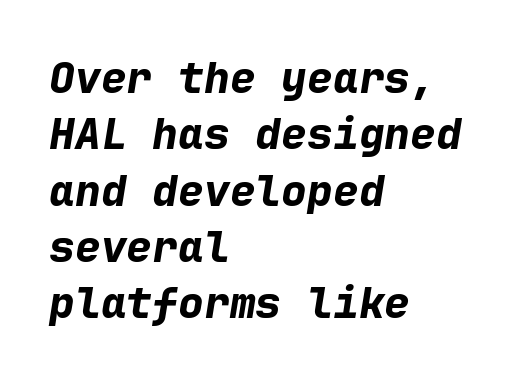
{"italic": "yes", "lean": "right", "slant_degrees": 9, "bold": "yes", "weight": "bold", "width": "normal", "stroke_contrast": "low", "x_height": "medium", "monospaced": "yes", "underline": "no", "align": "left", "line_spacing": "normal", "line_spacing_ratio": 1.31, "letter_spacing": "normal", "letter_spacing_em": 0.0, "glyph_px": 43}
